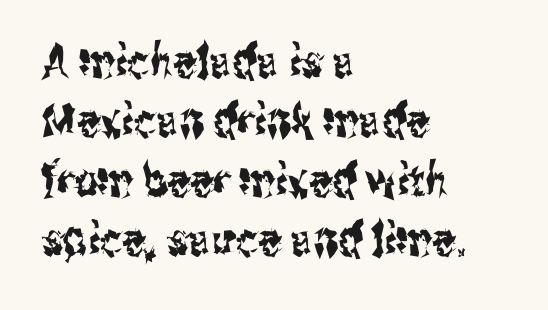
The image shows 46 px condensed sans-serif type, upright; set left-aligned, normal line spacing (1.29x), normal letter spacing, not underlined; medium stroke contrast and a medium x-height.
